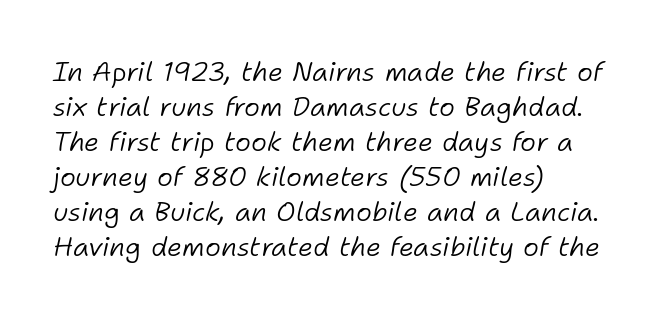
Has an underline been added? It has not. The rendering keeps characters at their native spacing. Vertically, the passage feels balanced, rows spaced as you'd expect. Designer's note — italics engaged. Weight class: somewhere from thin through regular. This sample is left-justified, so line endings fall wherever the words run out.
